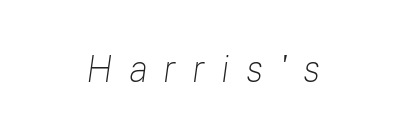
Casual observation: everything's sitting right in the middle. These lines have a slow, spaced-out rhythm from letter to letter. Descender tails drop into unmarked territory. A typesetter would mark this as italic. Weight: regular or lighter.
